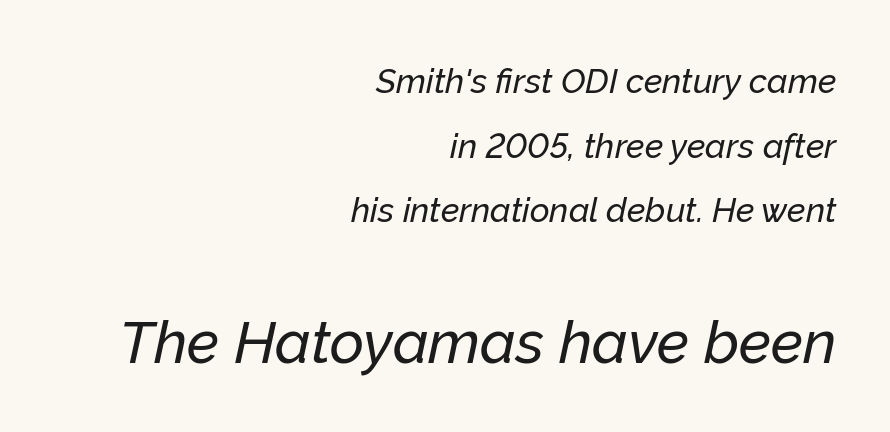
The image shows 59 px text type, italic (leaning right); set right-aligned, loose line spacing (1.9x), normal letter spacing, not underlined; the second (bottom) block is 1.74x larger; low stroke contrast and a medium x-height.
